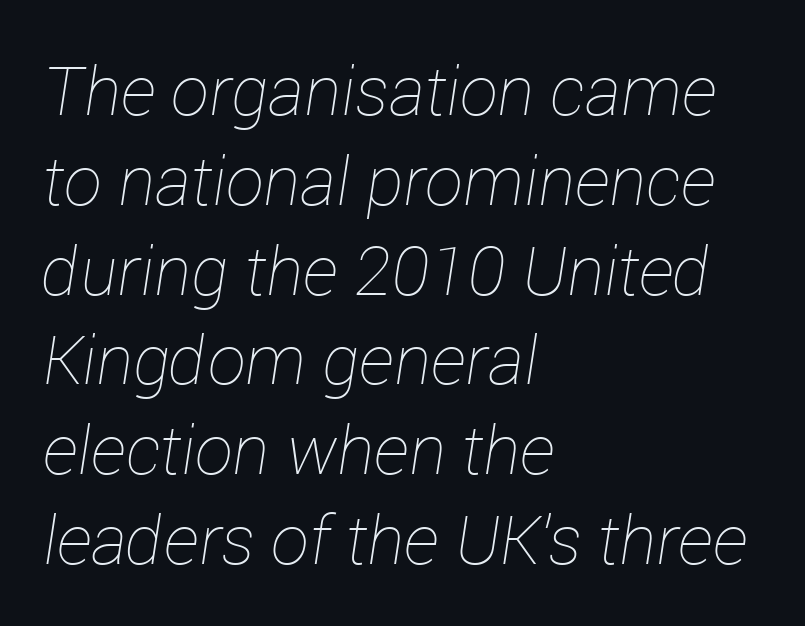
Q: Is the text bold? A: No.
Q: Is the text italic (slanted)? A: Yes, it leans right by about 12 degrees.
Q: Is the text underlined? A: No.
Q: How is the paragraph aligned? A: Left-aligned.
Q: Is the spacing between letters normal or unusually wide? A: Normal.
Q: Is the spacing between lines tight, normal or loose? A: Normal.
Q: Width (condensed, normal, or wide)? A: Normal.
Q: Stroke contrast? A: Low.
Q: x-height? A: Medium.
Q: Monospaced? A: No.
